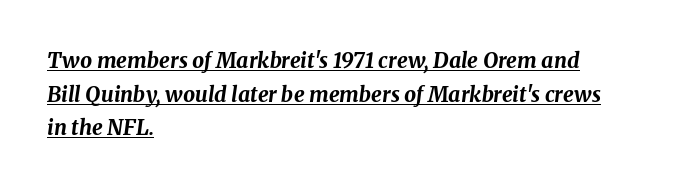
Q: Is the text bold? A: Yes.
Q: Is the text italic (slanted)? A: Yes, it leans right by about 8 degrees.
Q: Is the text underlined? A: Yes.
Q: How is the paragraph aligned? A: Left-aligned.
Q: Is the spacing between letters normal or unusually wide? A: Normal.
Q: Is the spacing between lines tight, normal or loose? A: Normal.
